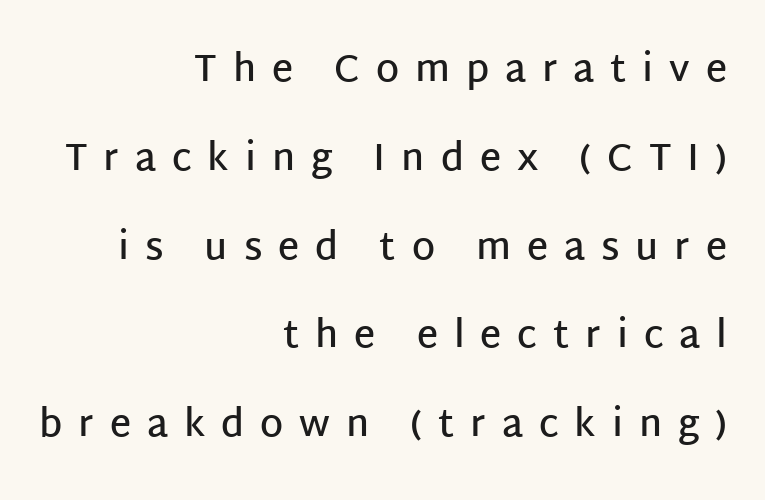
Right-aligned paragraph, ragged on the left. A bare baseline throughout the passage. This is moderately heavy type, rendered in semibold. Characters follow at a spacing far wider than the type designer built in. Nothing sits at the stroke ends, so this counts as sans-serif.
